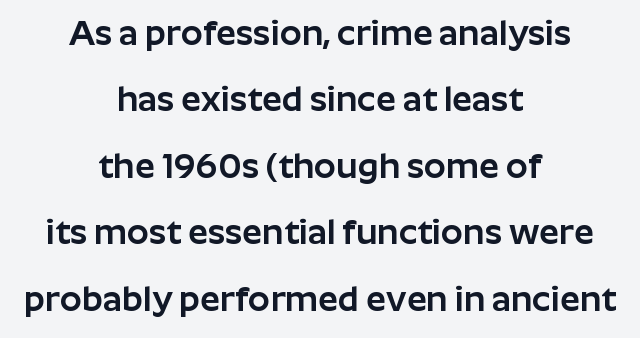
In terms of letterform style, serifs are entirely absent. The space between consecutive lines is lavish. Horizontal alignment here is central, giving a formal, balanced look. The rendering keeps characters at their native spacing. Proportional: the letters do not fall into vertical columns.
